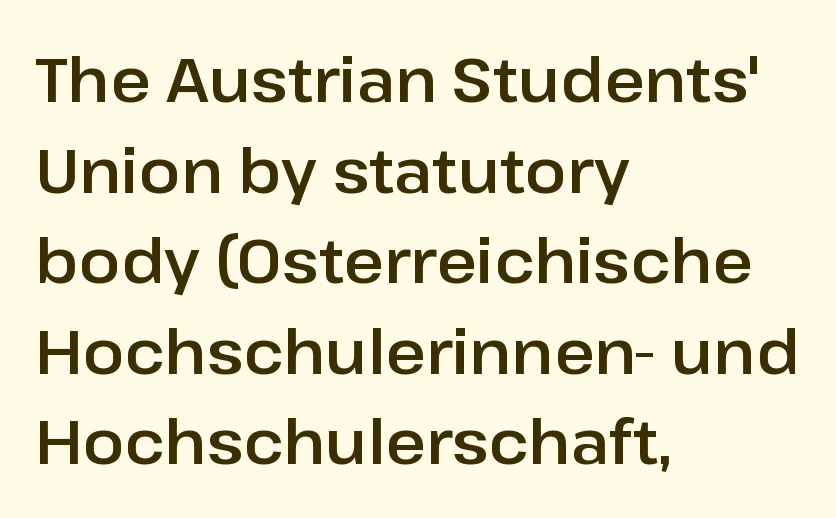
Where is the straight margin? On the left. Font category for this specimen: sans-serif. Baseline-to-baseline distance is the conventional proportion of letter height. The letters advance in unequal steps, a hallmark of proportional type.
